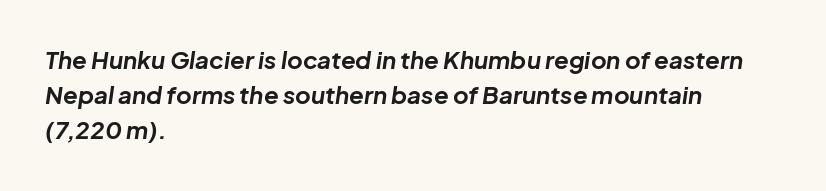
{"italic": "yes", "lean": "right", "slant_degrees": 8, "bold": "yes", "underline": "no", "align": "left", "line_spacing": "normal", "line_spacing_ratio": 1.46, "letter_spacing": "normal", "letter_spacing_em": 0.0, "glyph_px": 24}
